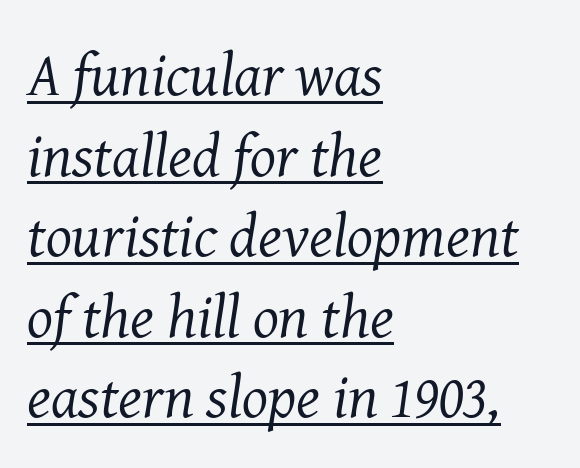
{"serif": "yes", "italic": "yes", "lean": "right", "slant_degrees": 8, "bold": "no", "weight": "regular", "width": "normal", "stroke_contrast": "medium", "x_height": "medium", "monospaced": "no", "underline": "yes", "align": "left", "line_spacing": "normal", "line_spacing_ratio": 1.32, "letter_spacing": "normal", "letter_spacing_em": 0.0, "glyph_px": 61}
